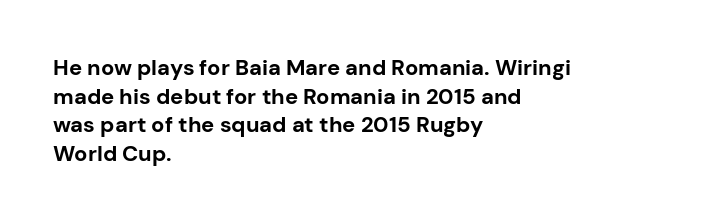
{"italic": "no", "bold": "yes", "underline": "no", "align": "left", "line_spacing": "normal", "line_spacing_ratio": 1.3, "letter_spacing": "normal", "letter_spacing_em": 0.0, "glyph_px": 22}
